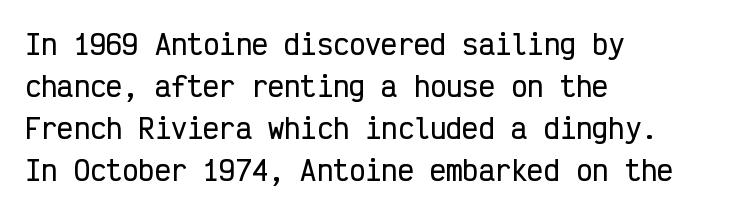
Q: Is the text italic (slanted)? A: No, it is upright.
Q: Is the text underlined? A: No.
Q: How is the paragraph aligned? A: Left-aligned.
Q: Is the spacing between letters normal or unusually wide? A: Normal.
Q: Is the spacing between lines tight, normal or loose? A: Normal.
